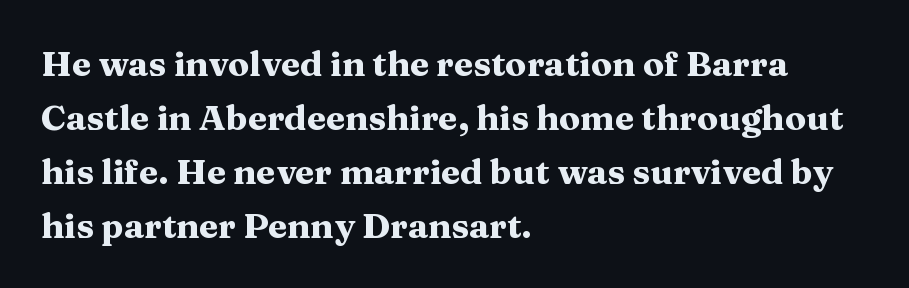
No word sits above an underline. In terms of posture, this sample is upright. The face used here is seriffed, in the tradition of book romans. This is heavy type, rendered in bold.
